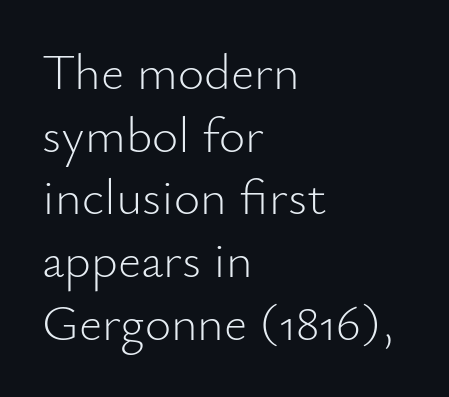
Posture: straight, roman, zero tilt. The passage shown is typed in a proportional face where columns would drift. Lines of text with bare space underneath. Caption: face not bold, strokes unweighted. This sample uses a sans-serif face.
